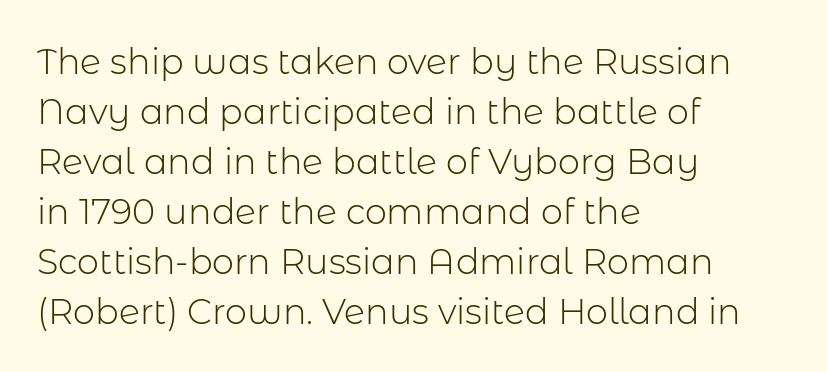
Reading down the block, your eye returns to a fixed left position each line. The typeface chosen for these lines omits serifs. Is the letter spacing exaggerated? No — it looks like the ordinary default. Glance below the letters and you will spot only blank space.
